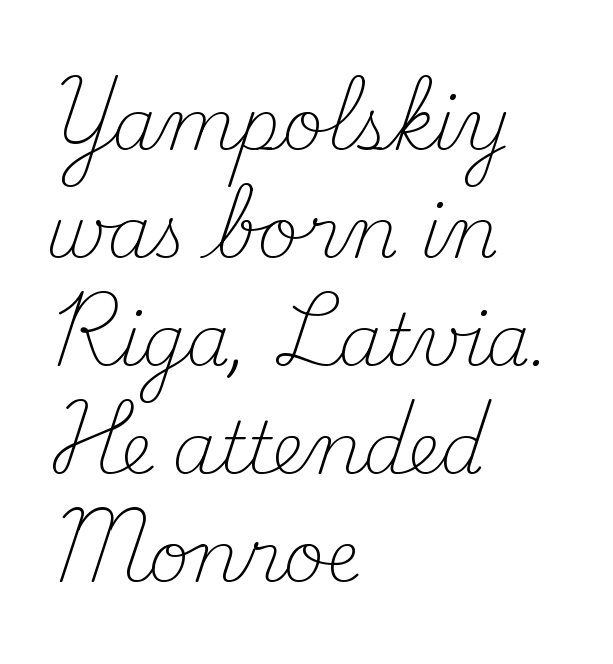
These lines keep a tight, regular rhythm from letter to letter. The paragraph shown leans on its left margin. Stroke thickness stays within the range of a standard reading face or lighter. Observe the serifs anchoring each vertical stroke in this sample. The string is rendered with underlining switched off.
